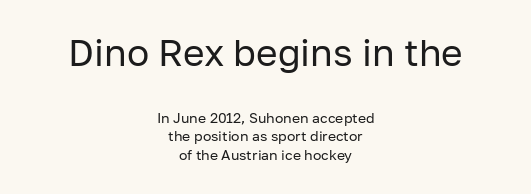
The image shows 37 px regular-weight sans-serif type, upright; set centered, normal line spacing (1.35x), normal letter spacing, not underlined; the first (top) block is 2.64x larger; low stroke contrast and a medium x-height.
